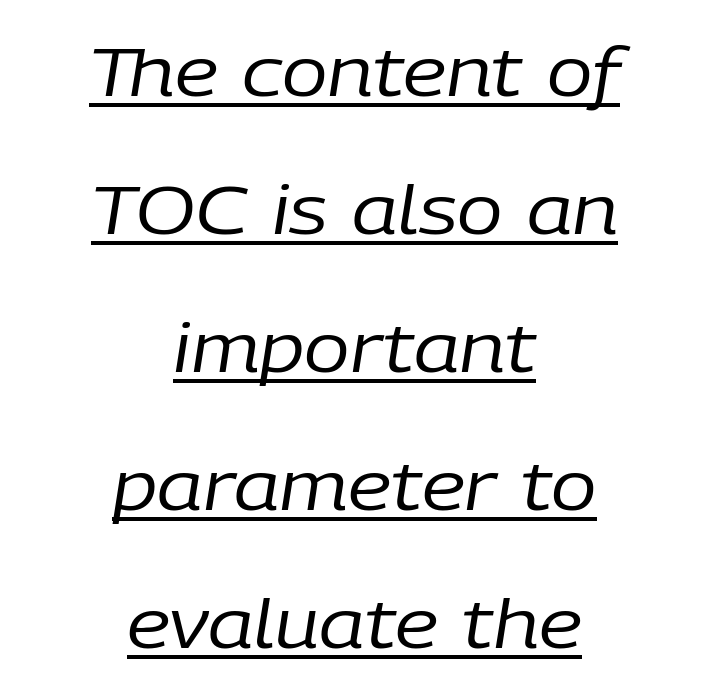
These lines stand farther apart than default settings would place them. Students, observe the line beneath the letters — that is underlining. Quick note: italic. Horizontal alignment here is central, giving a formal, balanced look. This reads as an unemphasized weight, regular at the heaviest.
